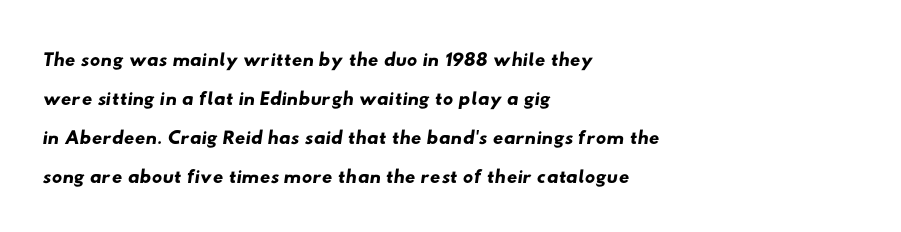
The image shows 29 px wide sans-serif type; set left-aligned, normal line spacing (1.35x), normal letter spacing, not underlined; low stroke contrast and a small x-height.
